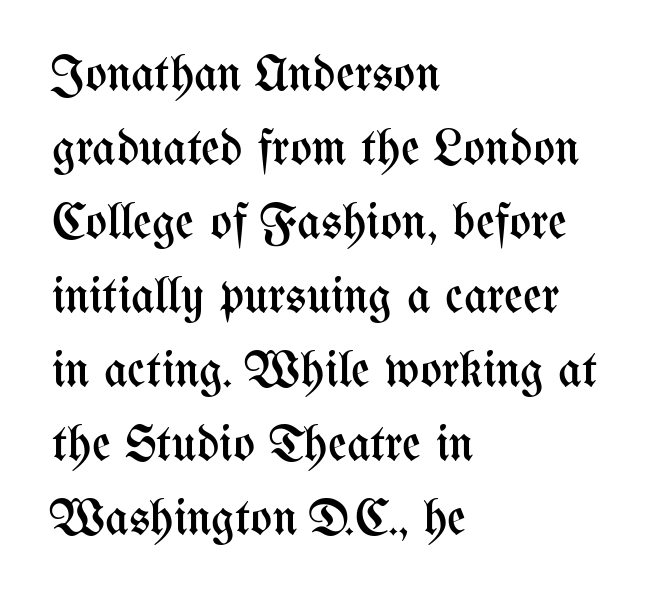
{"italic": "no", "bold": "no", "weight": "regular", "width": "condensed", "stroke_contrast": "medium", "x_height": "medium", "monospaced": "no", "underline": "no", "align": "left", "line_spacing": "normal", "line_spacing_ratio": 1.45, "letter_spacing": "normal", "letter_spacing_em": 0.0, "glyph_px": 51}
